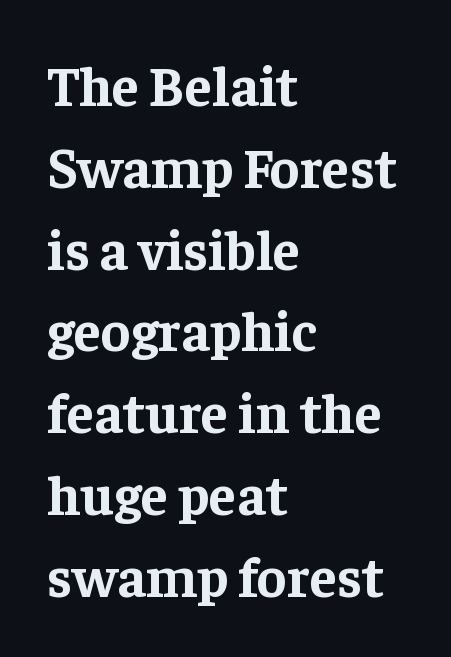
The rendering uses natural spacing where letterforms have individual widths. Words float on clear page, feet unadorned. Are there feet on the stems? There are — it's a serif. The font's upright variant was chosen for this text. Each new line begins a customary step beneath the previous one. Nothing unusual about the tracking: characters are spaced as the font intends.
